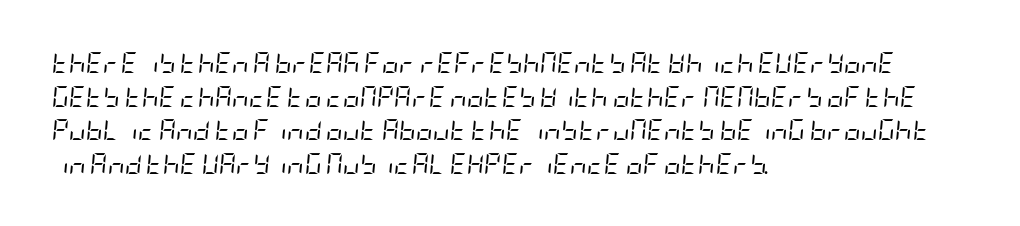
The image shows 21 px text type, italic (leaning right); set left-aligned, normal line spacing (1.6x), normal letter spacing, not underlined.
